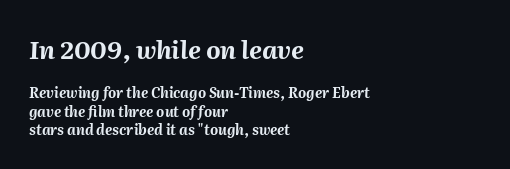
Q: Is the text bold? A: Yes.
Q: Is the text italic (slanted)? A: Yes, it leans right by about 2 degrees.
Q: Is the text underlined? A: No.
Q: How is the paragraph aligned? A: Left-aligned.
Q: Is the spacing between letters normal or unusually wide? A: Normal.
Q: Is the spacing between lines tight, normal or loose? A: Normal.
Q: Which block of text is set in a larger size, the first (top) or the second (bottom)? A: The first (top) one.
